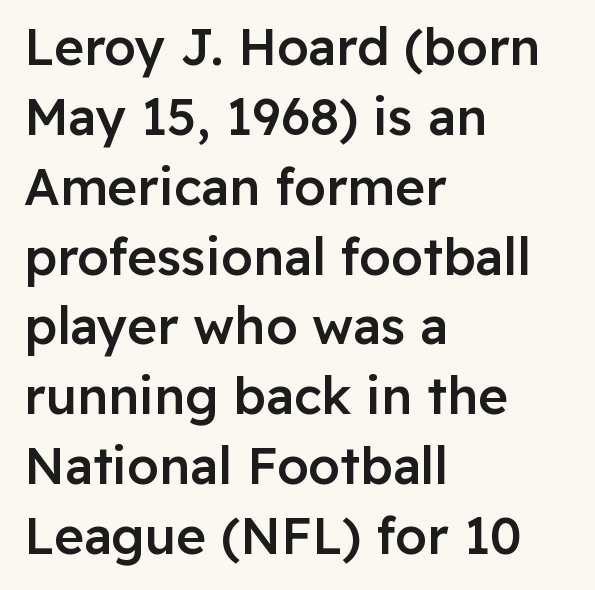
Each row of text sits above clean, open space. Weight: semibold (demi). A sans-serif font was chosen for this passage. Notice how descenders clear the ascenders below comfortably — that's standard leading.
